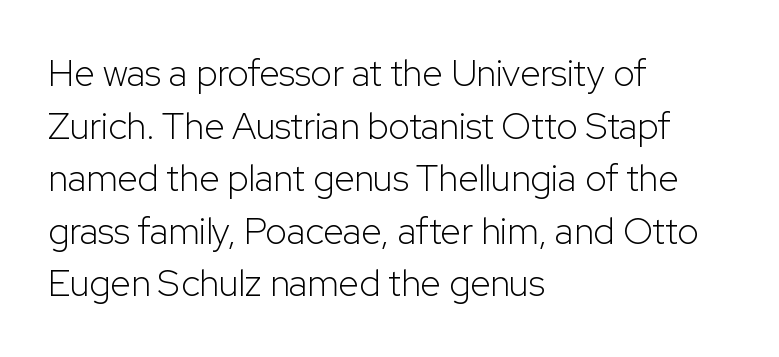
The image shows 37 px light sans-serif type, upright; set left-aligned, normal line spacing (1.42x), normal letter spacing, not underlined; low stroke contrast and a medium x-height.
